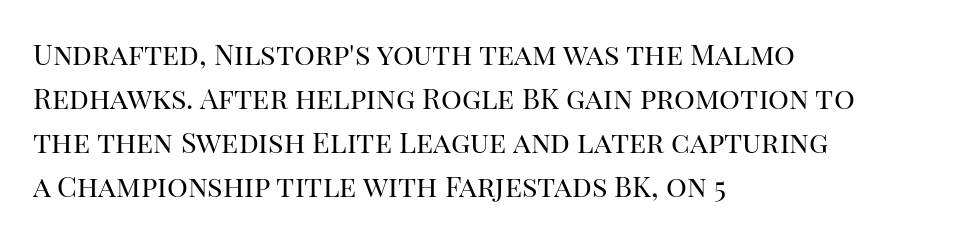
{"serif": "yes", "italic": "no", "bold": "no", "weight": "regular", "width": "normal", "stroke_contrast": "high", "x_height": "large", "monospaced": "no", "underline": "no", "align": "left", "line_spacing": "normal", "line_spacing_ratio": 1.52, "letter_spacing": "normal", "letter_spacing_em": 0.0, "glyph_px": 29}
